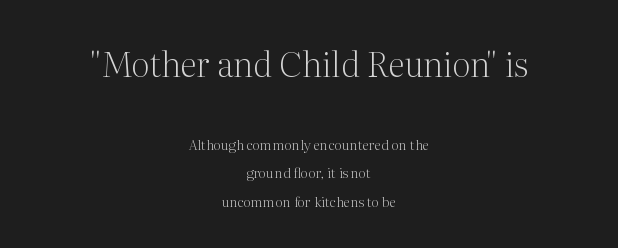
The image shows 34 px light serif type, upright; set centered, loose line spacing (2.04x), normal letter spacing, not underlined; the first (top) block is 2.43x larger; medium stroke contrast and a medium x-height.
